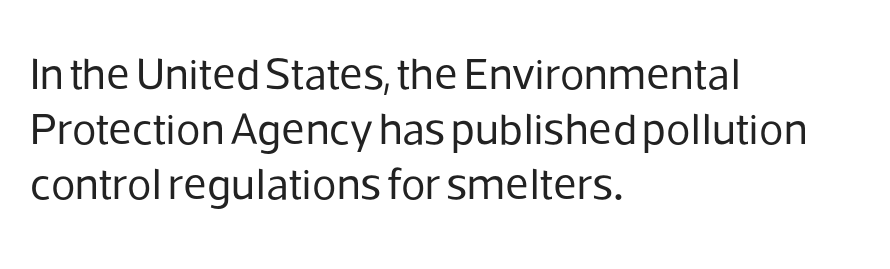
{"serif": "no", "italic": "no", "bold": "no", "weight": "regular", "width": "normal", "stroke_contrast": "low", "x_height": "medium", "monospaced": "no", "underline": "no", "align": "left", "line_spacing_ratio": 1.22, "letter_spacing": "normal", "letter_spacing_em": 0.0, "glyph_px": 45}
